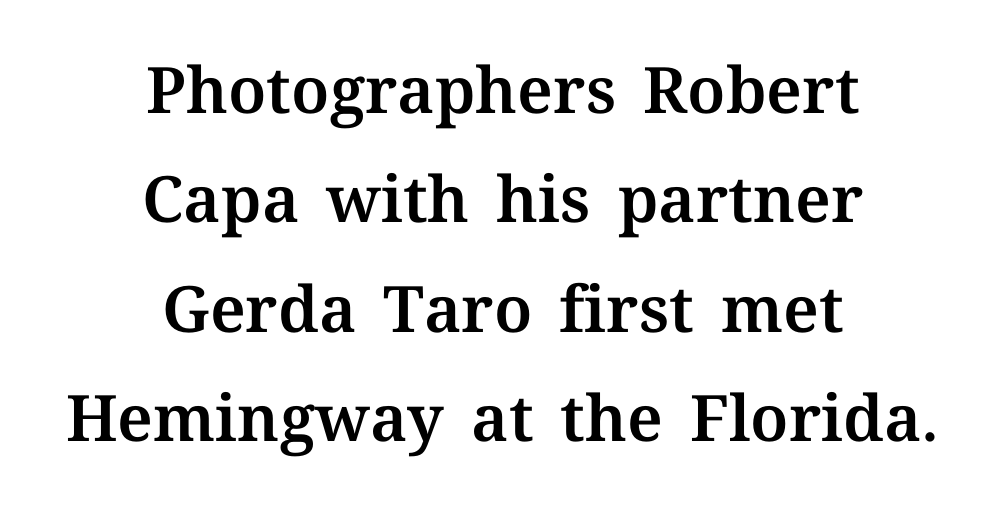
{"italic": "no", "width": "normal", "stroke_contrast": "medium", "x_height": "medium", "monospaced": "no", "underline": "no", "align": "center", "line_spacing_ratio": 1.71, "letter_spacing": "normal", "letter_spacing_em": 0.0, "glyph_px": 64}
